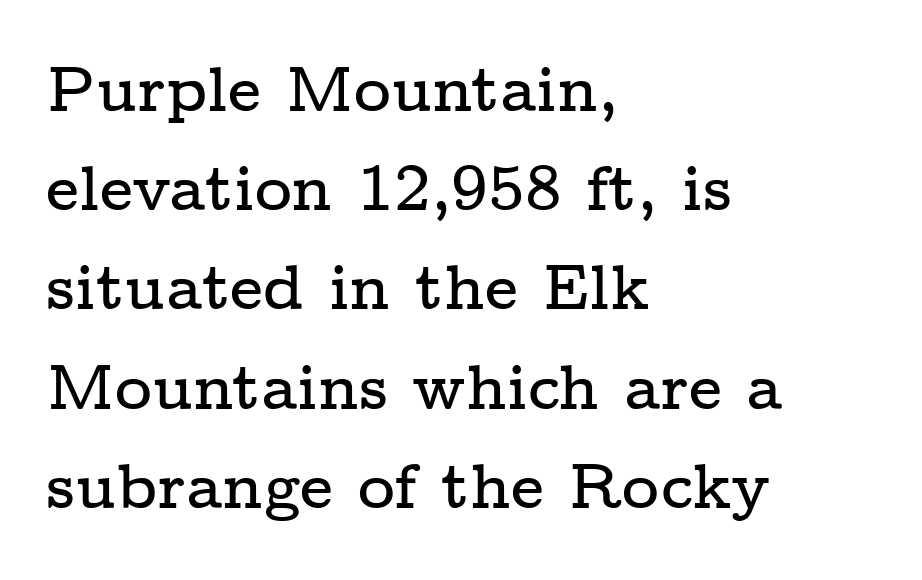
Q: Is the text italic (slanted)? A: No, it is upright.
Q: Is the typeface a serif or a sans-serif typeface? A: Serif.
Q: Is the text underlined? A: No.
Q: How is the paragraph aligned? A: Left-aligned.
Q: Is the spacing between letters normal or unusually wide? A: Normal.
Q: Is the spacing between lines tight, normal or loose? A: Normal.
Q: Width (condensed, normal, or wide)? A: Wide.
Q: Stroke contrast? A: Low.
Q: x-height? A: Medium.
Q: Monospaced? A: No.
